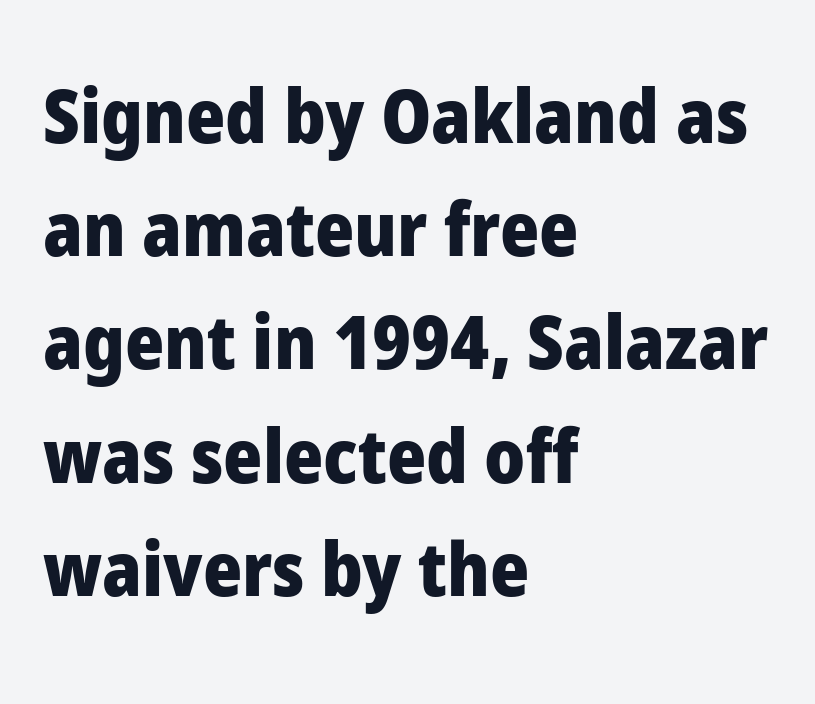
Set as a true bold cut, around the 700 mark. Think of a printed novel: that variable character pitch is what you see here. These lines are composed in type without serifs. In terms of leading, this rendering sits right in the middle.
